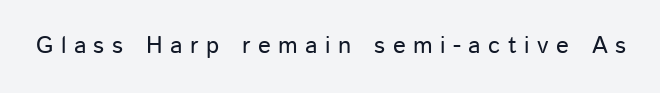
{"italic": "no", "underline": "no", "letter_spacing": "wide", "letter_spacing_em": 0.31, "glyph_px": 24}
